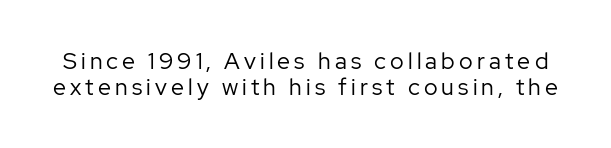
How would I describe the line gaps? Narrow and economical. Is the stroke heavy? The answer is a plain regular-or-lighter. Underline: absent. Italic: no, the glyphs are upright roman.
